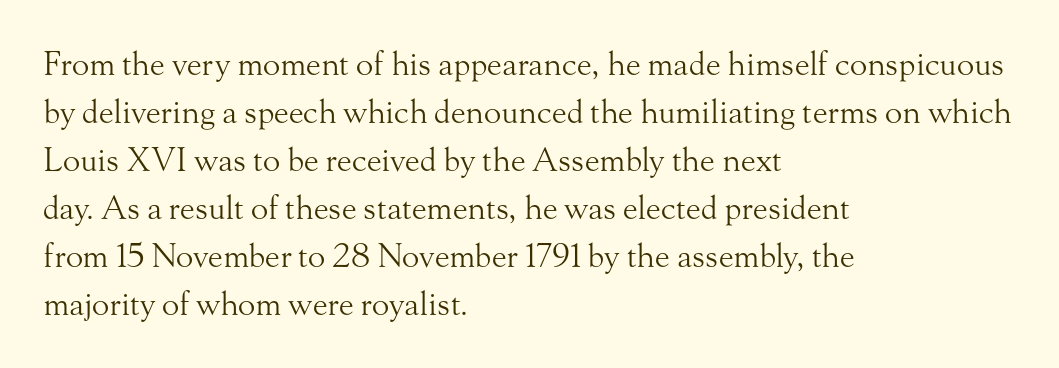
{"serif": "yes", "italic": "no", "bold": "no", "weight": "light", "width": "normal", "stroke_contrast": "medium", "x_height": "small", "monospaced": "no", "underline": "no", "align": "left", "line_spacing": "normal", "line_spacing_ratio": 1.5, "letter_spacing": "normal", "letter_spacing_em": 0.0, "glyph_px": 32}
